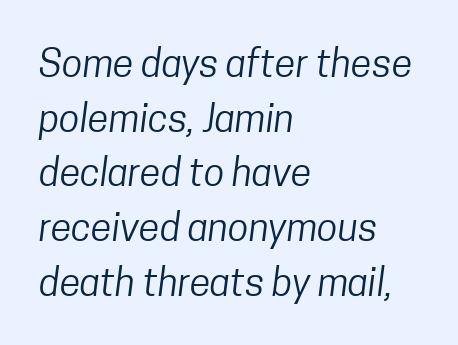
The image shows 38 px regular-weight, condensed sans-serif type; set left-aligned, normal line spacing (1.44x), normal letter spacing, not underlined; low stroke contrast and a medium x-height.
